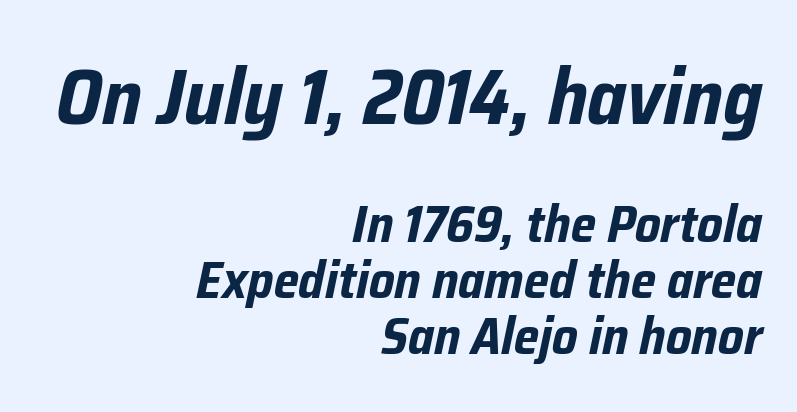
The image shows 78 px bold, condensed type, italic (leaning right); set right-aligned, tight line spacing (1.08x), normal letter spacing, not underlined; the first (top) block is 1.5x larger; low stroke contrast and a medium x-height.
